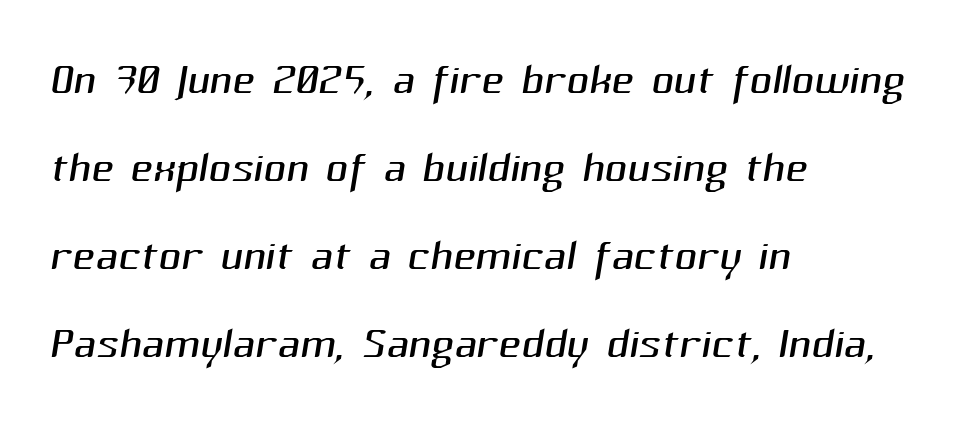
Does the copy run flush right? No — it runs flush left. Counters stay open thanks to moderate or lighter strokes. This sample keeps an unexceptional amount of space between lines. Anything drawn beneath the words? Only blank space.
